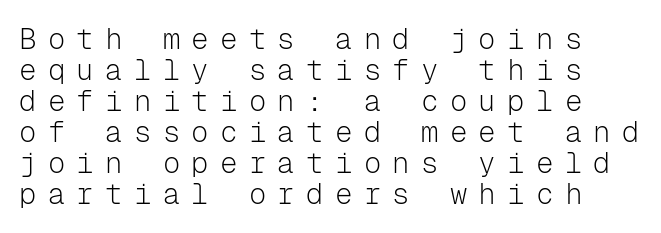
Vertical strokes here are truly vertical. Type style note: lacks serifs. The passage shown is not underscored anywhere. You could only call the tracking loose — the letters float apart. Spacing verdict: monospaced, one width for all characters. The weight tops out at a normal text grade.
